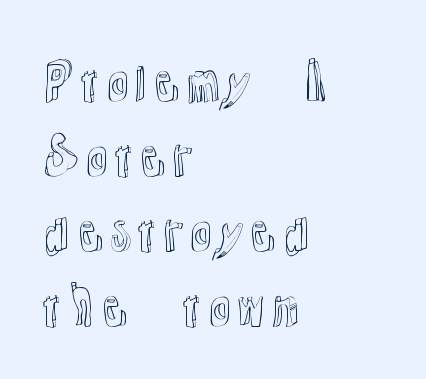
{"italic": "no", "width": "normal", "x_height": "medium", "monospaced": "no", "underline": "no", "align": "left", "line_spacing": "normal", "line_spacing_ratio": 1.53, "letter_spacing": "normal", "letter_spacing_em": 0.0, "glyph_px": 49}
